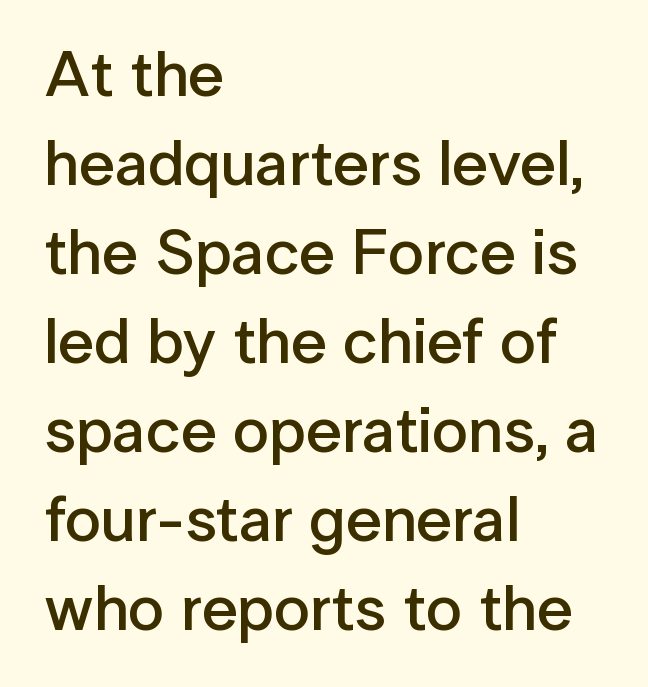
The image shows 64 px semibold sans-serif type, upright; set left-aligned, normal line spacing (1.39x), normal letter spacing, not underlined; low stroke contrast and a medium x-height.
